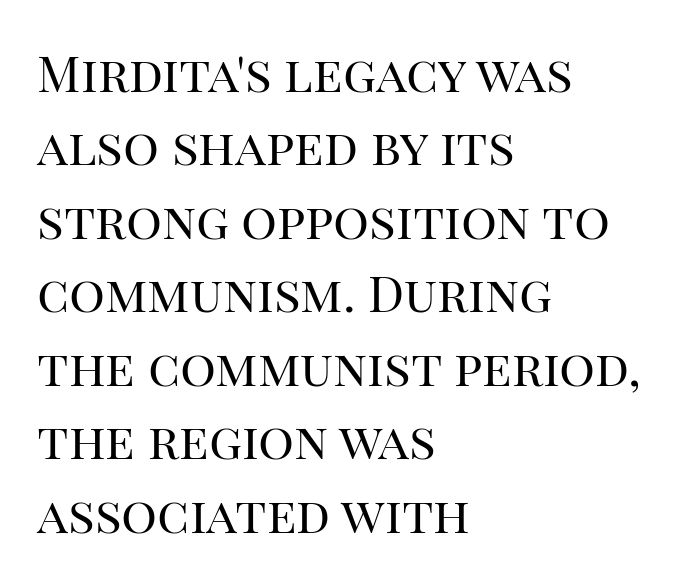
{"serif": "yes", "italic": "no", "bold": "no", "weight": "regular", "width": "normal", "stroke_contrast": "high", "x_height": "large", "monospaced": "no", "underline": "no", "align": "left", "line_spacing": "normal", "line_spacing_ratio": 1.47, "letter_spacing": "normal", "letter_spacing_em": 0.0, "glyph_px": 50}
